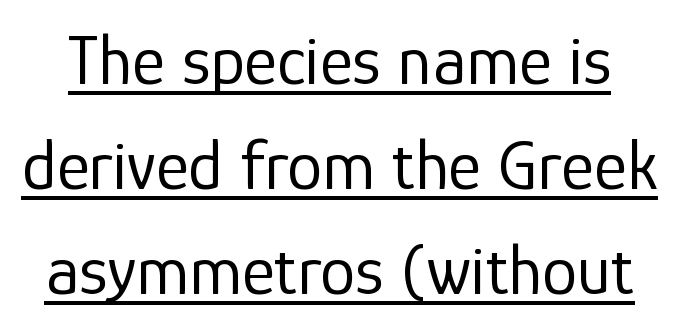
Q: Is the text bold? A: No.
Q: Is the text italic (slanted)? A: No, it is upright.
Q: Is the typeface a serif or a sans-serif typeface? A: Sans-serif.
Q: Is the text underlined? A: Yes.
Q: Is the spacing between letters normal or unusually wide? A: Normal.
Q: Is the spacing between lines tight, normal or loose? A: Normal.
Q: Width (condensed, normal, or wide)? A: Normal.
Q: Stroke contrast? A: Low.
Q: x-height? A: Medium.
Q: Monospaced? A: No.
